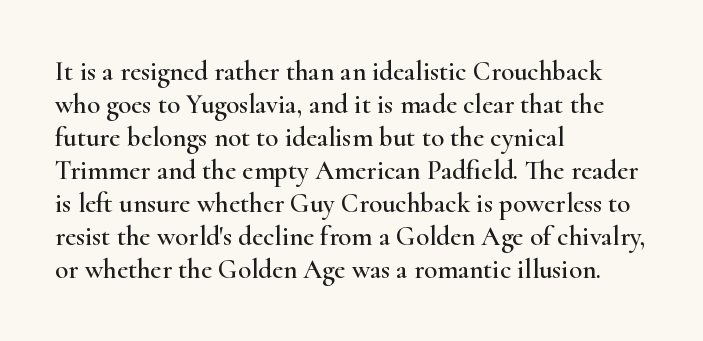
The image shows 27 px text type, upright; set left-aligned, line spacing 1.22x, normal letter spacing, not underlined.
